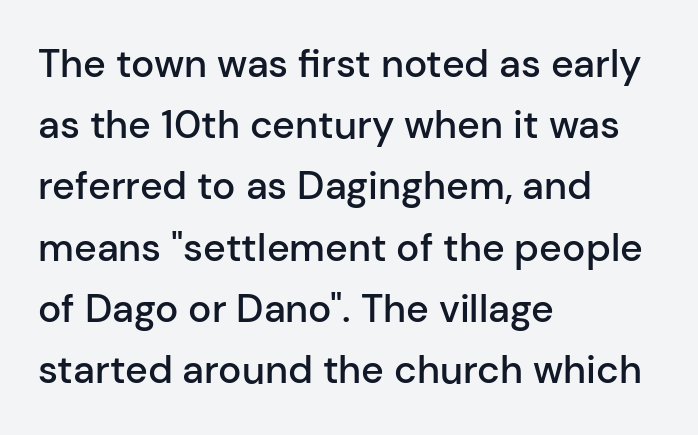
Q: Is the text bold? A: Semi-bold.
Q: Is the text italic (slanted)? A: No, it is upright.
Q: Is the typeface a serif or a sans-serif typeface? A: Sans-serif.
Q: Is the text underlined? A: No.
Q: How is the paragraph aligned? A: Left-aligned.
Q: Is the spacing between letters normal or unusually wide? A: Normal.
Q: Is the spacing between lines tight, normal or loose? A: Normal.
Q: Width (condensed, normal, or wide)? A: Normal.
Q: Stroke contrast? A: Low.
Q: x-height? A: Medium.
Q: Monospaced? A: No.
